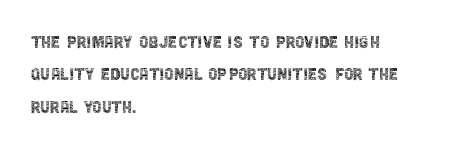
{"italic": "no", "bold": "no", "underline": "no", "align": "left", "line_spacing": "normal", "line_spacing_ratio": 1.54, "letter_spacing": "normal", "letter_spacing_em": 0.0, "glyph_px": 21}
